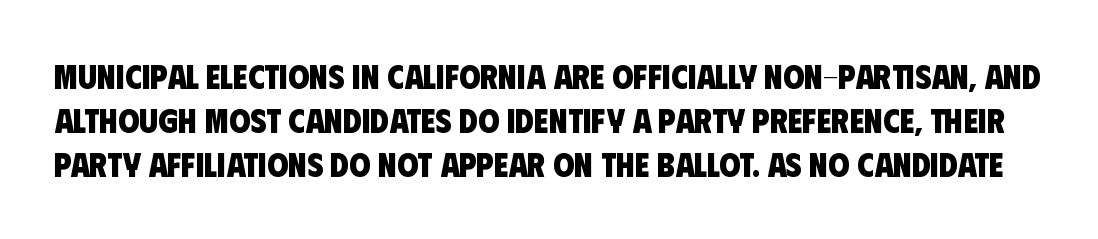
Each row of text sits above clean, open space. Do the characters align in a grid? No, the font is proportional. Regarding leading, the lines here are spaced in the standard way. Summary of weight: heavy, a full bold.
